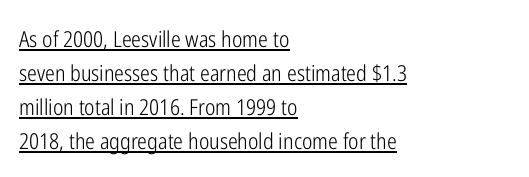
Q: Is the text bold? A: No.
Q: Is the text italic (slanted)? A: No, it is upright.
Q: Is the text underlined? A: Yes.
Q: How is the paragraph aligned? A: Left-aligned.
Q: Is the spacing between letters normal or unusually wide? A: Normal.
Q: Is the spacing between lines tight, normal or loose? A: Normal.
